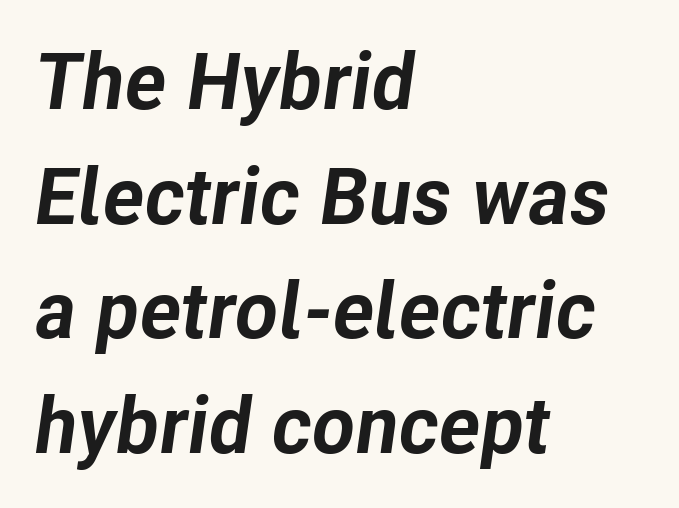
Q: Is the text bold? A: Yes.
Q: Is the text italic (slanted)? A: Yes, it leans right by about 8 degrees.
Q: Is the text underlined? A: No.
Q: How is the paragraph aligned? A: Left-aligned.
Q: Is the spacing between letters normal or unusually wide? A: Normal.
Q: Is the spacing between lines tight, normal or loose? A: Normal.
Q: Width (condensed, normal, or wide)? A: Normal.
Q: Stroke contrast? A: Low.
Q: x-height? A: Medium.
Q: Monospaced? A: No.
